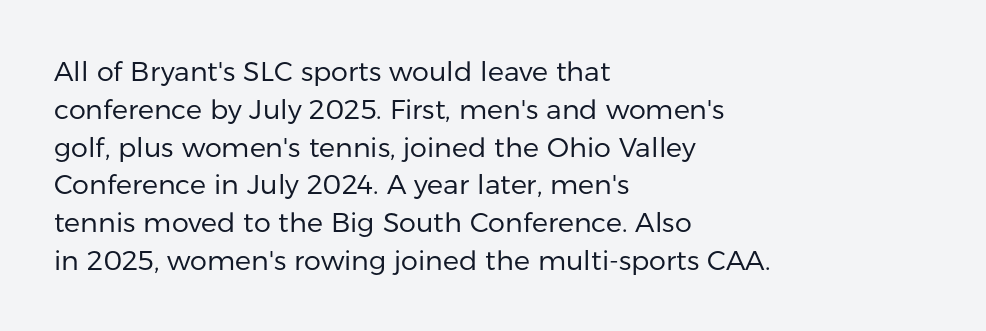
Q: Is the text bold? A: No.
Q: Is the text italic (slanted)? A: No, it is upright.
Q: Is the text underlined? A: No.
Q: How is the paragraph aligned? A: Left-aligned.
Q: Is the spacing between letters normal or unusually wide? A: Normal.
Q: Is the spacing between lines tight, normal or loose? A: Normal.
